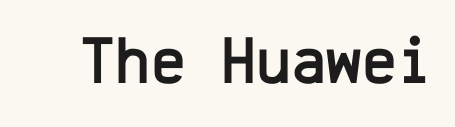
{"serif": "no", "italic": "no", "width": "normal", "stroke_contrast": "low", "x_height": "medium", "monospaced": "yes", "underline": "no", "letter_spacing": "normal", "letter_spacing_em": 0.0, "glyph_px": 67}
